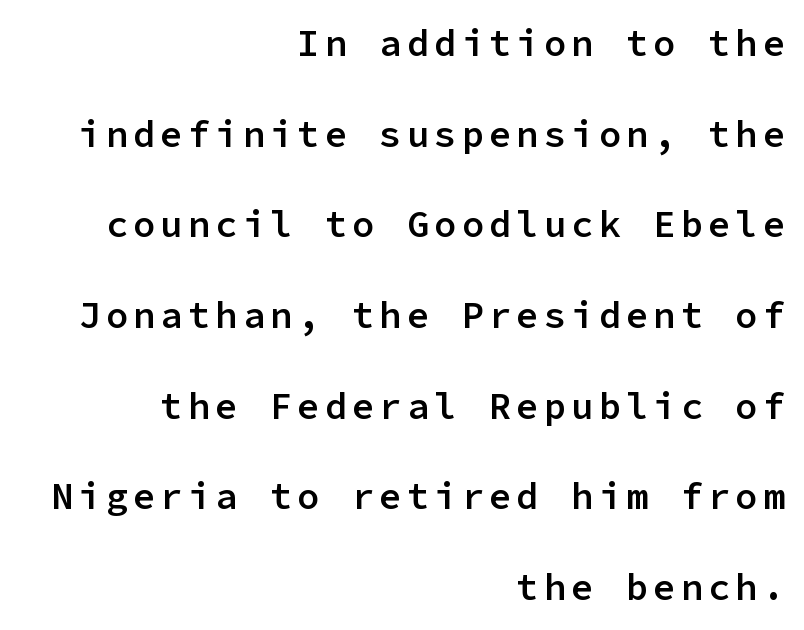
Q: Is the text bold? A: Semi-bold.
Q: Is the text italic (slanted)? A: No, it is upright.
Q: Is the typeface a serif or a sans-serif typeface? A: Sans-serif.
Q: Is the text underlined? A: No.
Q: How is the paragraph aligned? A: Right-aligned.
Q: Is the spacing between lines tight, normal or loose? A: Loose.
Q: Width (condensed, normal, or wide)? A: Normal.
Q: Stroke contrast? A: Low.
Q: x-height? A: Medium.
Q: Monospaced? A: Yes.
